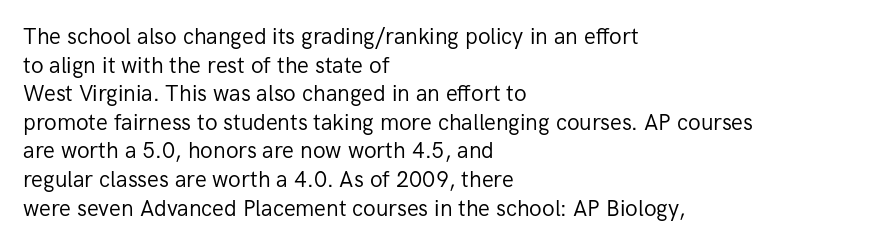
The image shows 22 px text type, upright; set left-aligned, normal line spacing (1.3x), normal letter spacing, not underlined.
